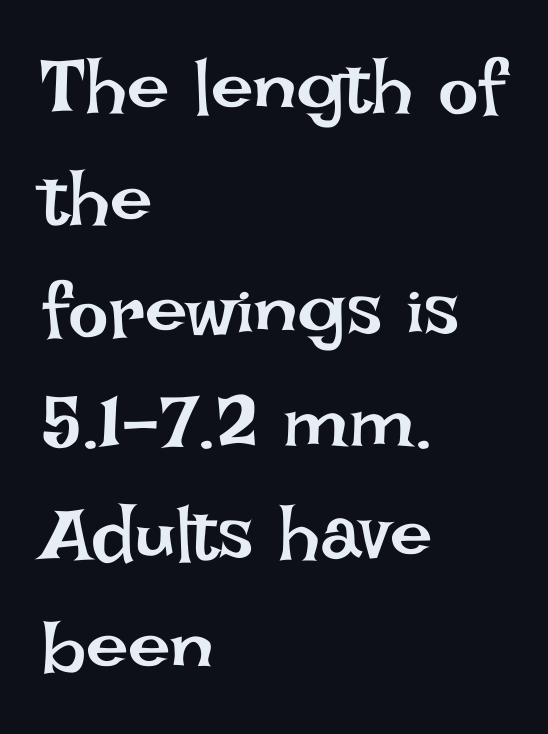
In terms of leading, this rendering sits right in the middle. This rendering uses left alignment, leaving the right contour irregular. Compared with typical body copy, the letter spacing here is the same. Stems here are at most as thick as an everyday book face. Every character sits straight up, as roman type does. Each letter keeps its own natural width here, so spacing adapts to shape.
